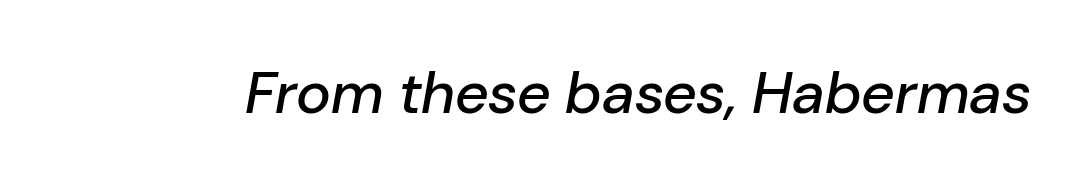
{"italic": "yes", "lean": "right", "slant_degrees": 10, "width": "normal", "stroke_contrast": "low", "x_height": "medium", "monospaced": "no", "underline": "no", "letter_spacing": "normal", "letter_spacing_em": 0.0, "glyph_px": 59}
